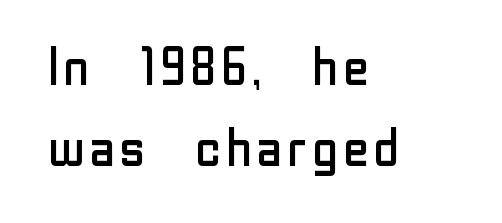
The string is rendered with underlining switched off. The typesetting does not lean heavy: it is not bold. Characters remain perfectly vertical along every line. What stands out about the letter spacing? Nothing — it is the standard amount. This sample uses a sans-serif face. The compositor pushed each line to the left boundary.
